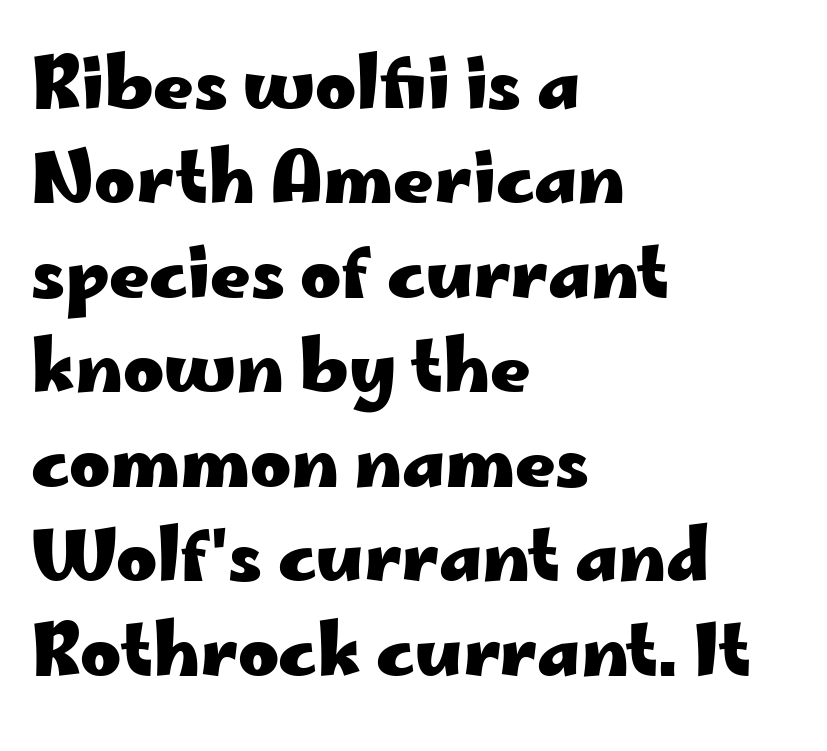
{"serif": "no", "italic": "no", "bold": "yes", "weight": "heavy", "width": "wide", "stroke_contrast": "low", "x_height": "small", "monospaced": "no", "underline": "no", "align": "left", "line_spacing": "normal", "line_spacing_ratio": 1.35, "letter_spacing": "normal", "letter_spacing_em": 0.0, "glyph_px": 70}
